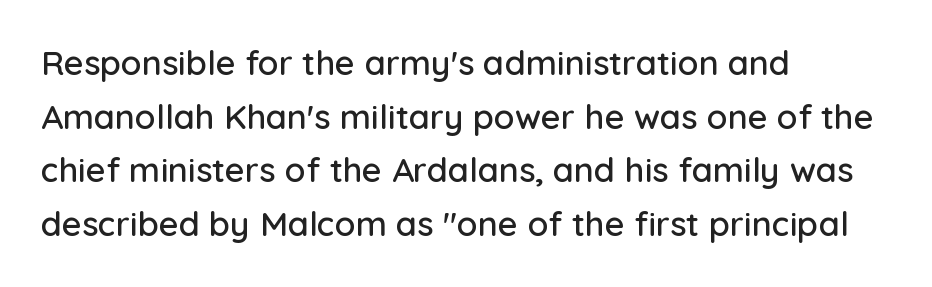
Q: Is the text italic (slanted)? A: No, it is upright.
Q: Is the typeface a serif or a sans-serif typeface? A: Sans-serif.
Q: Is the text underlined? A: No.
Q: How is the paragraph aligned? A: Left-aligned.
Q: Is the spacing between letters normal or unusually wide? A: Normal.
Q: Is the spacing between lines tight, normal or loose? A: Normal.
Q: Width (condensed, normal, or wide)? A: Normal.
Q: Stroke contrast? A: Low.
Q: x-height? A: Medium.
Q: Monospaced? A: No.
